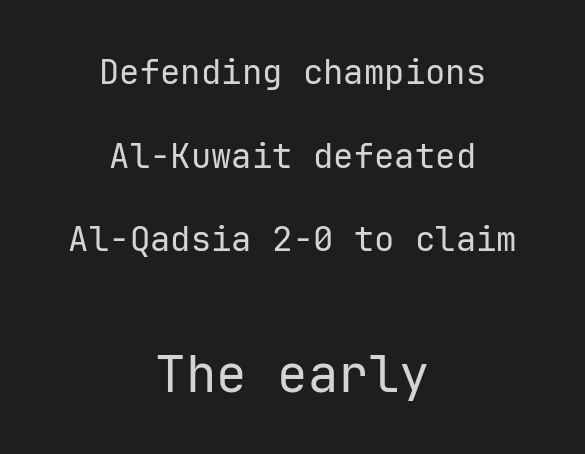
Q: Is the text bold? A: No.
Q: Is the text italic (slanted)? A: No, it is upright.
Q: Is the typeface a serif or a sans-serif typeface? A: Sans-serif.
Q: Is the text underlined? A: No.
Q: How is the paragraph aligned? A: Centered.
Q: Is the spacing between letters normal or unusually wide? A: Normal.
Q: Is the spacing between lines tight, normal or loose? A: Loose.
Q: Which block of text is set in a larger size, the first (top) or the second (bottom)? A: The second (bottom) one.
Q: Width (condensed, normal, or wide)? A: Normal.
Q: Stroke contrast? A: Low.
Q: x-height? A: Medium.
